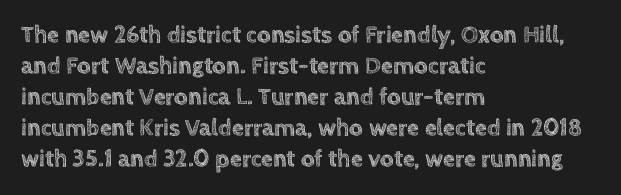
{"italic": "no", "underline": "no", "align": "left", "line_spacing": "normal", "line_spacing_ratio": 1.29, "letter_spacing": "normal", "letter_spacing_em": 0.0, "glyph_px": 24}
